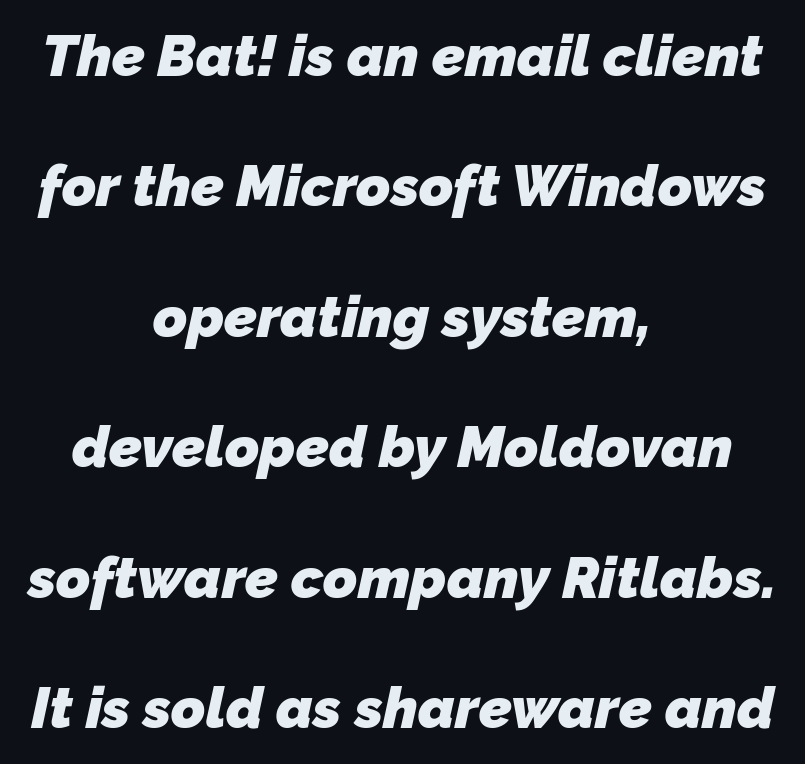
{"serif": "no", "bold": "yes", "weight": "heavy", "width": "normal", "stroke_contrast": "low", "x_height": "medium", "monospaced": "no", "underline": "no", "align": "center", "line_spacing": "loose", "line_spacing_ratio": 2.25, "letter_spacing": "normal", "letter_spacing_em": 0.0, "glyph_px": 58}
